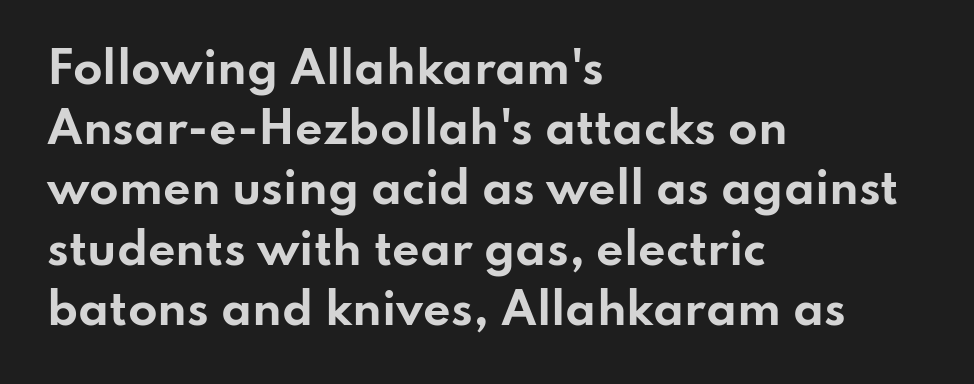
The paragraph has a hard left edge and a soft right edge. Short note: letters normally spaced. Italic? Not at all — the glyphs are vertical. The letters are bold, with thick, heavy strokes. Classification — sans serif. Leading matches the norm, producing a regular column.
